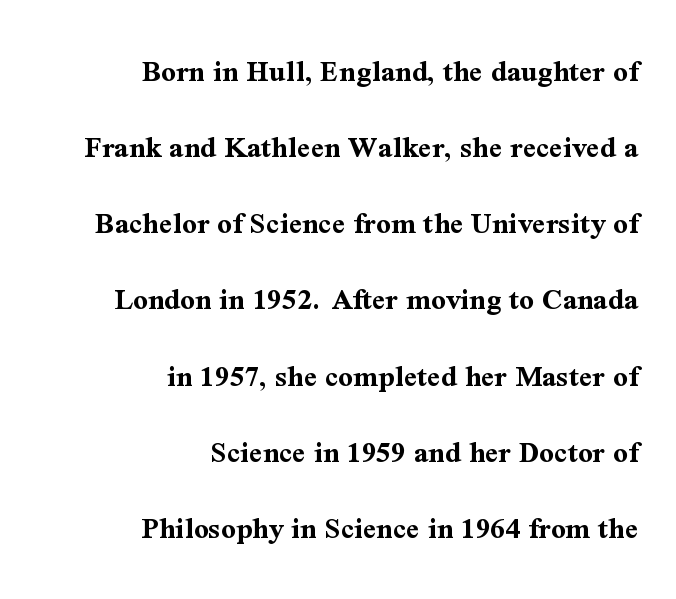
Q: Is the text bold? A: Yes.
Q: Is the text italic (slanted)? A: No, it is upright.
Q: Is the typeface a serif or a sans-serif typeface? A: Serif.
Q: Is the text underlined? A: No.
Q: How is the paragraph aligned? A: Right-aligned.
Q: Is the spacing between letters normal or unusually wide? A: Normal.
Q: Is the spacing between lines tight, normal or loose? A: Loose.
Q: Width (condensed, normal, or wide)? A: Normal.
Q: Stroke contrast? A: Medium.
Q: x-height? A: Medium.
Q: Monospaced? A: No.
